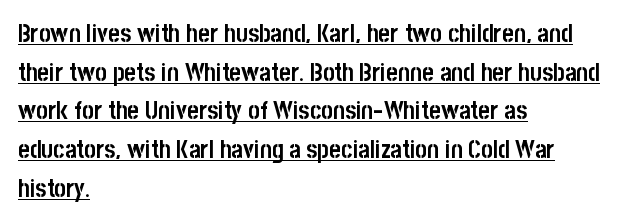
{"italic": "no", "bold": "yes", "underline": "yes", "align": "left", "line_spacing": "normal", "line_spacing_ratio": 1.55, "letter_spacing": "normal", "letter_spacing_em": 0.0, "glyph_px": 25}
